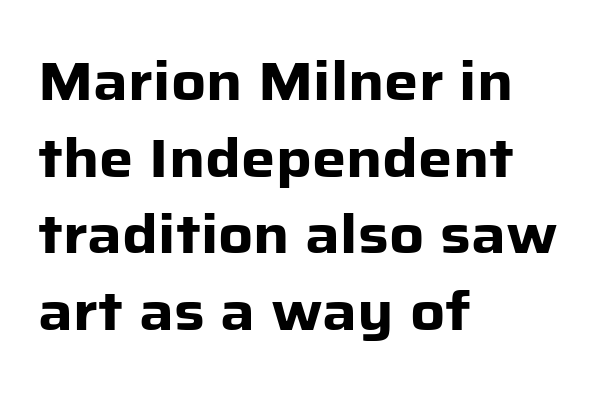
Q: Is the text bold? A: Yes.
Q: Is the text italic (slanted)? A: No, it is upright.
Q: Is the typeface a serif or a sans-serif typeface? A: Sans-serif.
Q: Is the text underlined? A: No.
Q: How is the paragraph aligned? A: Left-aligned.
Q: Is the spacing between letters normal or unusually wide? A: Normal.
Q: Is the spacing between lines tight, normal or loose? A: Normal.
Q: Width (condensed, normal, or wide)? A: Normal.
Q: Stroke contrast? A: Low.
Q: x-height? A: Medium.
Q: Monospaced? A: No.
